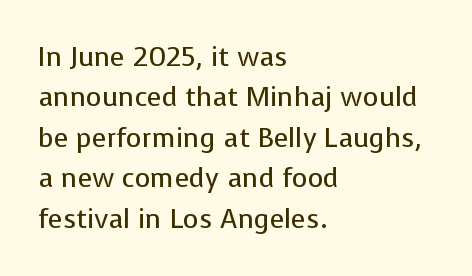
The image shows 27 px text type, upright; set left-aligned, normal line spacing (1.5x), normal letter spacing, not underlined.
